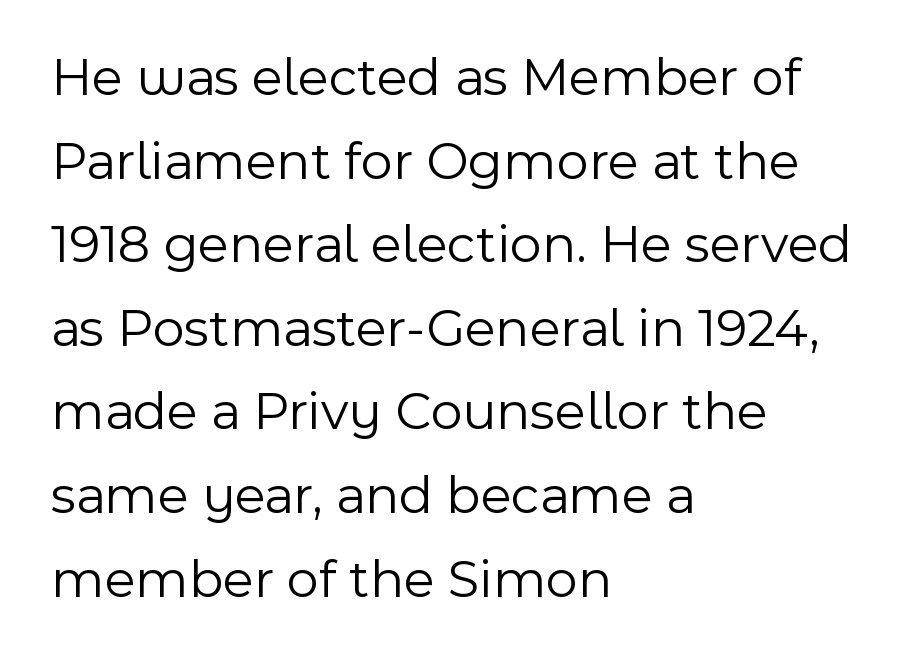
The glyphs are unaccompanied by any horizontal stroke below them. Proportional: the letters do not fall into vertical columns. The typesetter chose a ragged-right arrangement here. Style check: upright. Is the stroke heavy? The answer is a plain regular-or-lighter.
